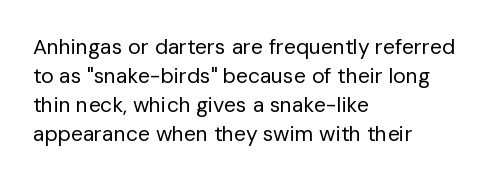
The image shows 21 px text type, upright; set left-aligned, normal line spacing (1.38x), normal letter spacing, not underlined.
